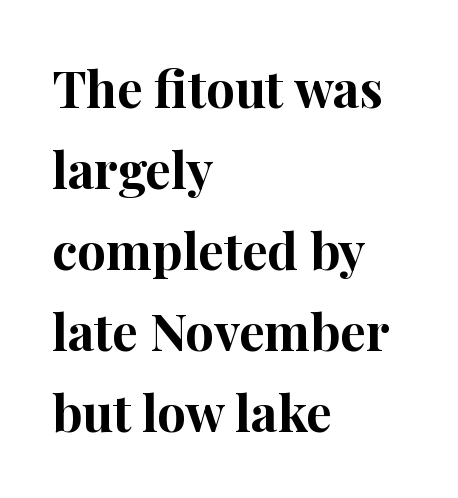
{"serif": "yes", "italic": "no", "bold": "yes", "weight": "bold", "width": "normal", "stroke_contrast": "high", "x_height": "medium", "monospaced": "no", "underline": "no", "align": "left", "line_spacing": "normal", "line_spacing_ratio": 1.59, "letter_spacing": "normal", "letter_spacing_em": 0.0, "glyph_px": 51}
